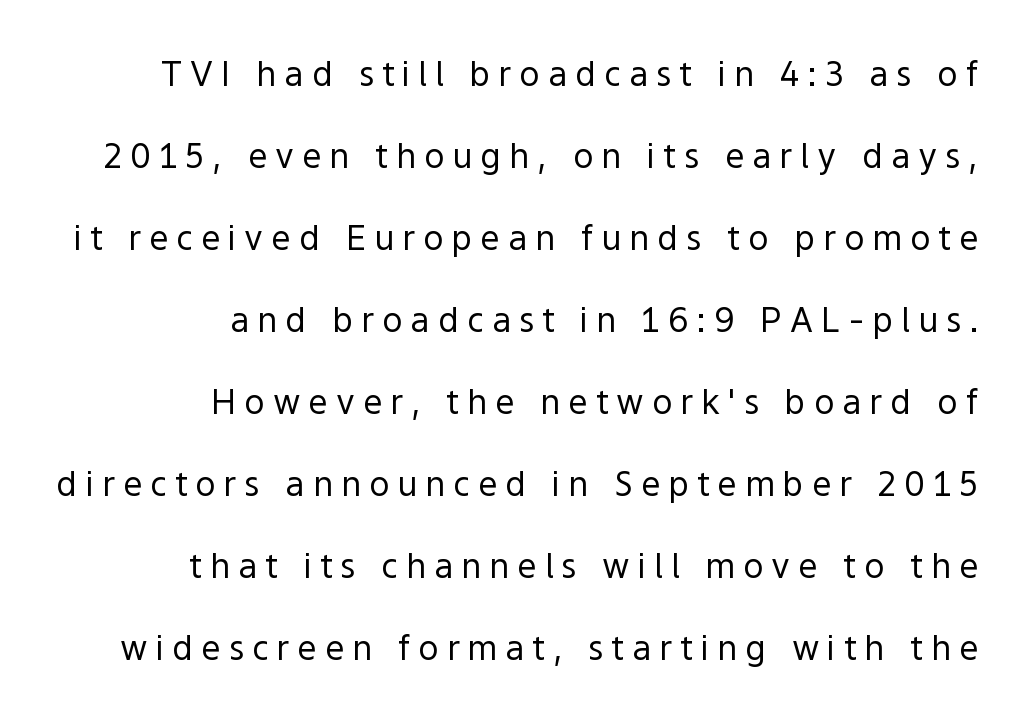
No letter is thick-stroked: the sample isn't bold. The block of text is sparse from top to bottom, with ample space between rows. When letters stand straight like this, we call the style roman or upright. These lines are rendered in a variable-pitch font. Plain, unruled lines of type.
